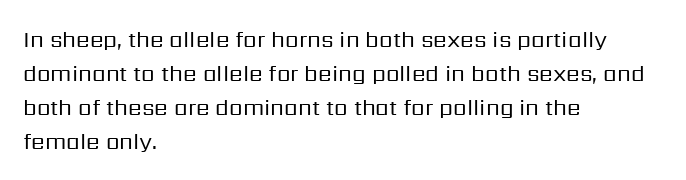
These lines stack with their left ends in a neat column. Any mark beneath the type? The region is blank. Short note: letters normally spaced. The type sits square on the baseline with zero lean.
